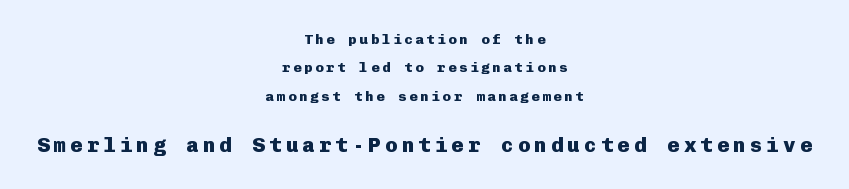
The image shows 21 px bold type, upright; set centered, loose line spacing (2.03x), not underlined; the second (bottom) block is 1.5x larger.
